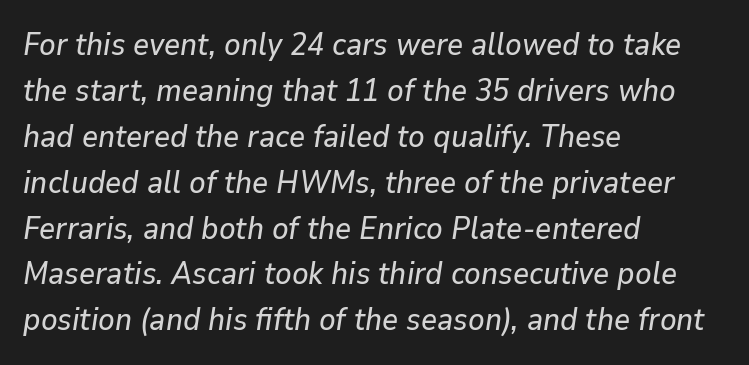
Compared with ordinary roman type, these characters are visibly tilted. Here the glyphs are tracked normally, forming tight word shapes. The letters advance in unequal steps, a hallmark of proportional type. The foot of each line stays bare and open. Baseline-to-baseline distance is the conventional proportion of letter height.
